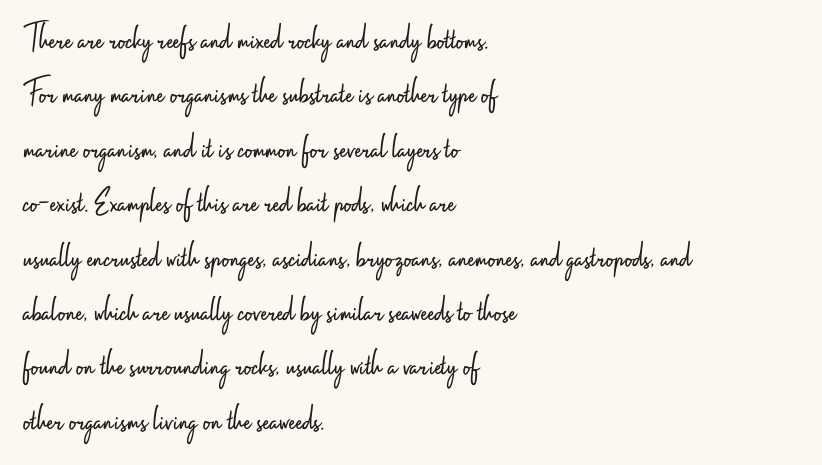
{"serif": "no", "bold": "no", "weight": "light", "width": "condensed", "stroke_contrast": "low", "x_height": "small", "monospaced": "no", "underline": "no", "align": "left", "line_spacing": "normal", "line_spacing_ratio": 1.47, "letter_spacing": "normal", "letter_spacing_em": 0.0, "glyph_px": 37}
